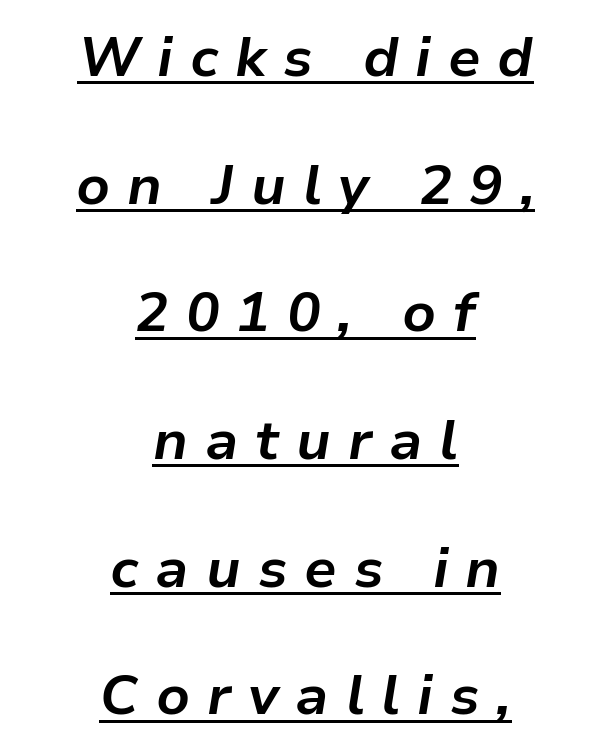
The image shows 56 px bold type, italic (leaning right); set centered, loose line spacing (2.28x), unusually wide letter spacing (+0.3 em), underlined; low stroke contrast and a medium x-height.
